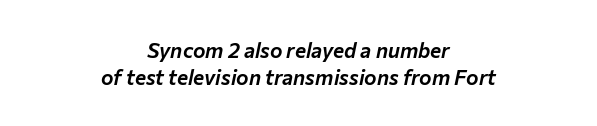
{"italic": "yes", "lean": "right", "slant_degrees": 12, "underline": "no", "align": "center", "line_spacing": "normal", "line_spacing_ratio": 1.28, "letter_spacing": "normal", "letter_spacing_em": 0.0, "glyph_px": 21}
